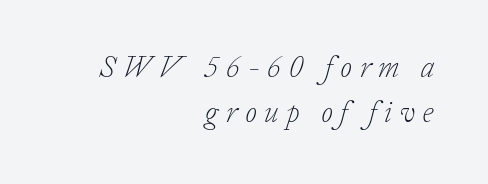
The image shows 30 px light serif type, italic (leaning right); set right-aligned, normal line spacing (1.5x), unusually wide letter spacing (+0.26 em), not underlined; low stroke contrast and a medium x-height.
